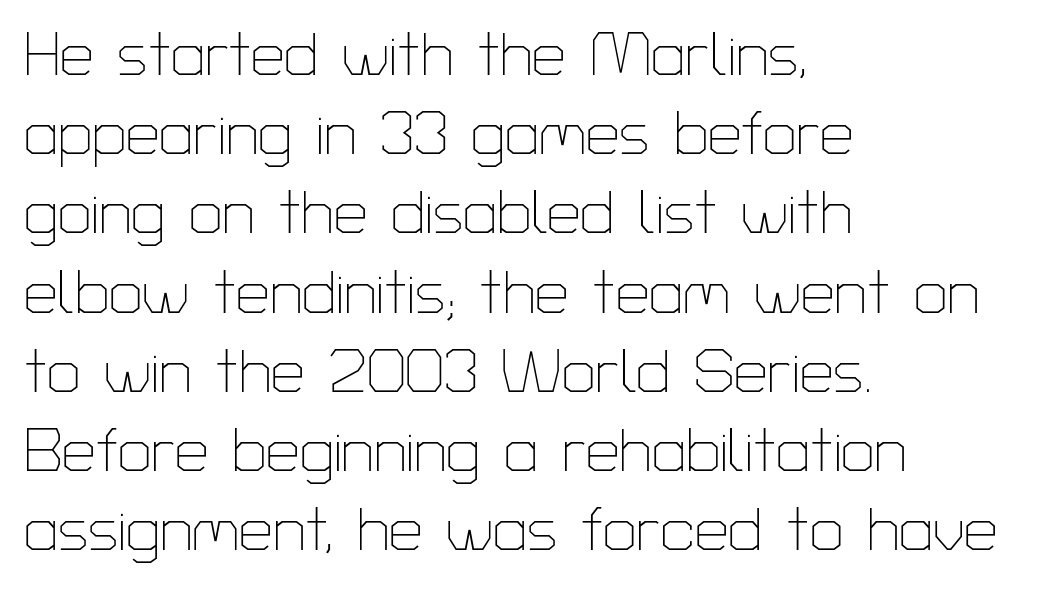
{"serif": "no", "italic": "no", "bold": "no", "weight": "thin", "width": "normal", "stroke_contrast": "low", "x_height": "medium", "monospaced": "no", "underline": "no", "align": "left", "line_spacing": "normal", "line_spacing_ratio": 1.32, "letter_spacing": "normal", "letter_spacing_em": 0.0, "glyph_px": 60}
